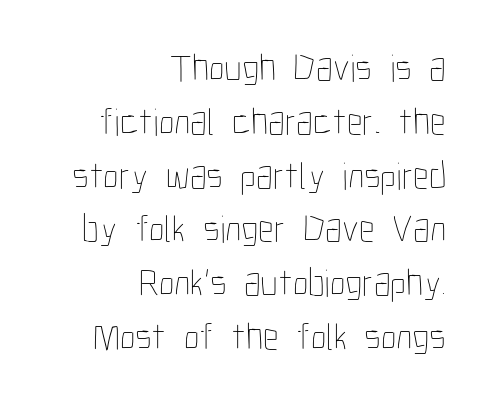
Horizontal bands of white between lines are of average thickness. Caption: standard tracking, unaltered. The lettering stays uniformly vertical, giving the passage a roman look. One-word summary of the alignment: right. Compared with a typical body face, this is equally light or lighter still. The area under the type is left untouched.
